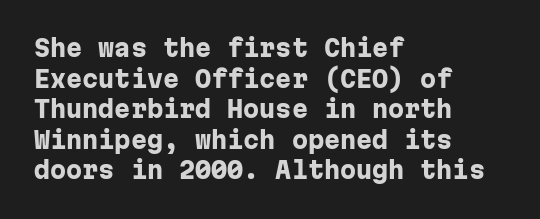
Q: Is the text bold? A: Yes.
Q: Is the text italic (slanted)? A: No, it is upright.
Q: Is the text underlined? A: No.
Q: How is the paragraph aligned? A: Left-aligned.
Q: Is the spacing between letters normal or unusually wide? A: Normal.
Q: Is the spacing between lines tight, normal or loose? A: Normal.
